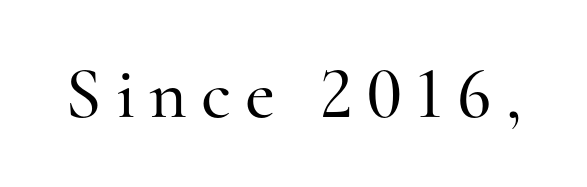
{"serif": "yes", "italic": "no", "width": "normal", "stroke_contrast": "high", "x_height": "small", "monospaced": "no", "underline": "no", "glyph_px": 73}
